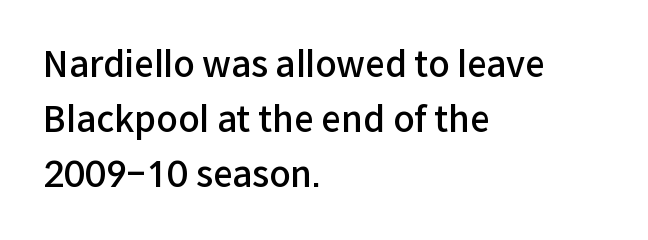
{"serif": "no", "italic": "no", "bold": "semi", "weight": "semibold", "width": "normal", "stroke_contrast": "low", "x_height": "medium", "monospaced": "no", "underline": "no", "align": "left", "line_spacing": "normal", "line_spacing_ratio": 1.57, "letter_spacing": "normal", "letter_spacing_em": 0.0, "glyph_px": 35}
